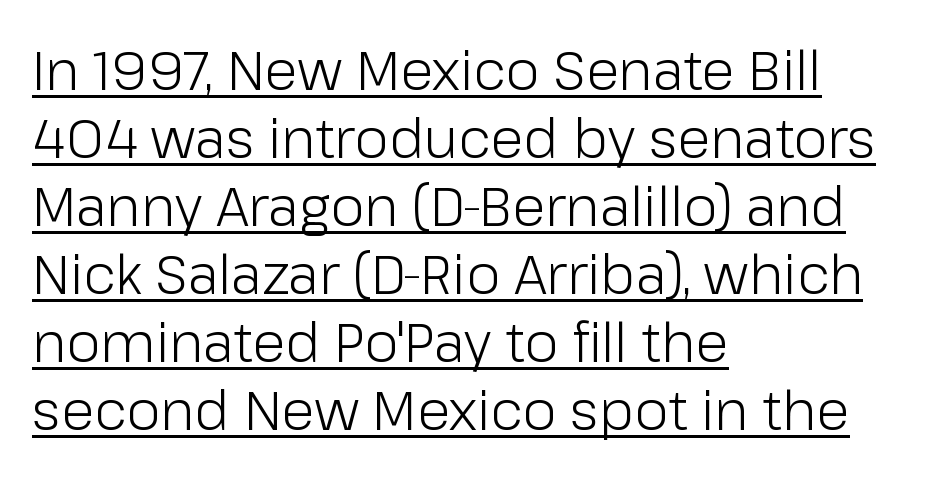
The ragged edge is on the right, which tells us the setting is flush left. Is the letter spacing exaggerated? No — it looks like the ordinary default. Spacing verdict: proportional, widths tailored to each character. This is roman type, the default non-slanted kind.
